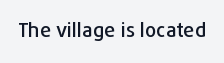
{"italic": "no", "underline": "no", "letter_spacing": "normal", "letter_spacing_em": 0.0, "glyph_px": 20}
